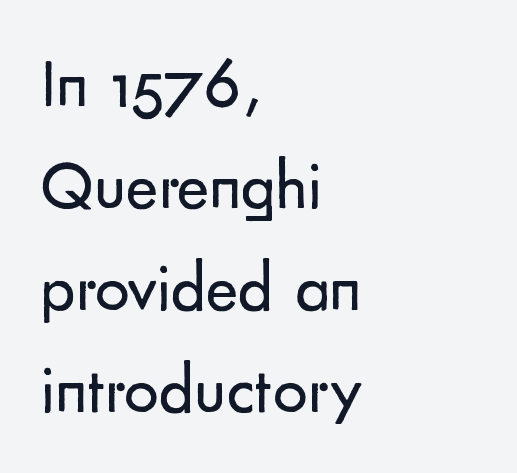
Q: Is the text bold? A: No.
Q: Is the text italic (slanted)? A: No, it is upright.
Q: Is the typeface a serif or a sans-serif typeface? A: Sans-serif.
Q: Is the text underlined? A: No.
Q: How is the paragraph aligned? A: Left-aligned.
Q: Is the spacing between letters normal or unusually wide? A: Normal.
Q: Is the spacing between lines tight, normal or loose? A: Normal.
Q: Width (condensed, normal, or wide)? A: Normal.
Q: Stroke contrast? A: Low.
Q: x-height? A: Small.
Q: Monospaced? A: No.
